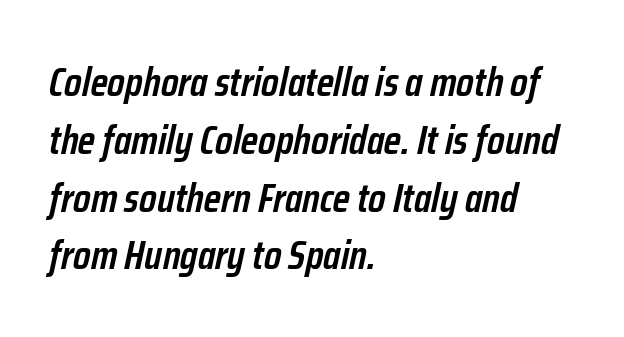
The image shows 41 px semibold, condensed type, italic (leaning right); set left-aligned, normal line spacing (1.41x), normal letter spacing, not underlined; low stroke contrast and a medium x-height.
